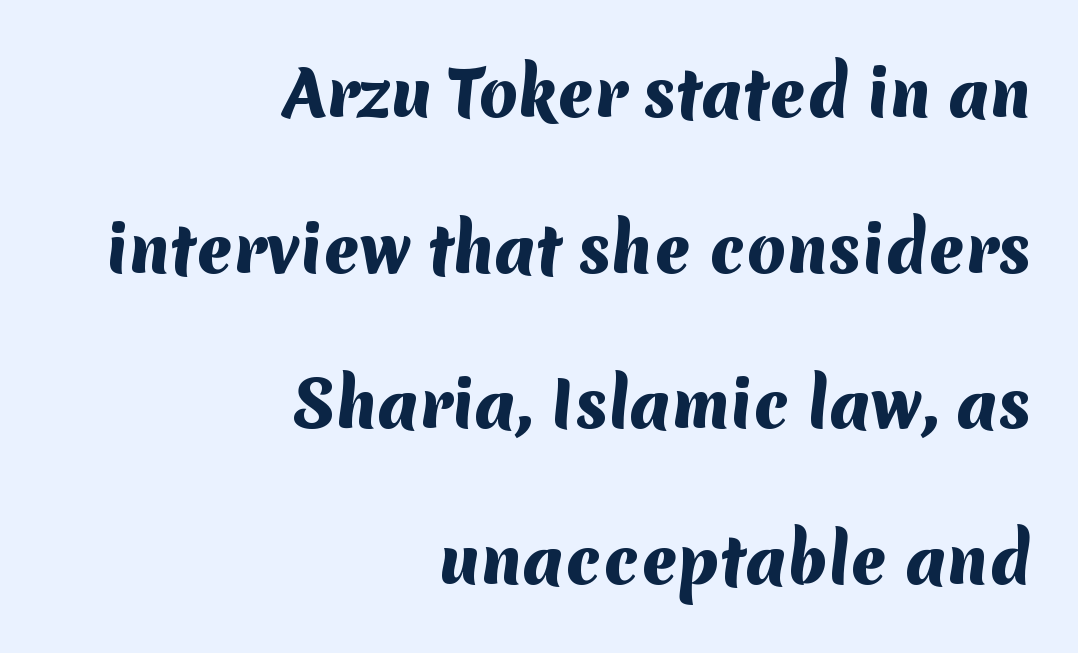
How heavy is the stroke? Heavy — this is a bold. This rendering uses right alignment, leaving the left contour irregular. Reading down the column, the eye jumps a long way to each next line. Serif or sans? Sans — the stroke terminals are bare.
